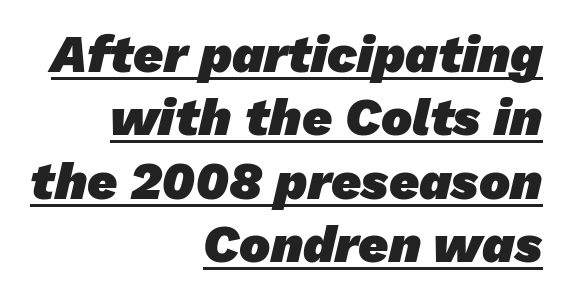
{"serif": "no", "bold": "yes", "weight": "heavy", "width": "normal", "stroke_contrast": "low", "x_height": "medium", "monospaced": "no", "underline": "yes", "align": "right", "line_spacing_ratio": 1.22, "letter_spacing": "normal", "letter_spacing_em": 0.0, "glyph_px": 52}
